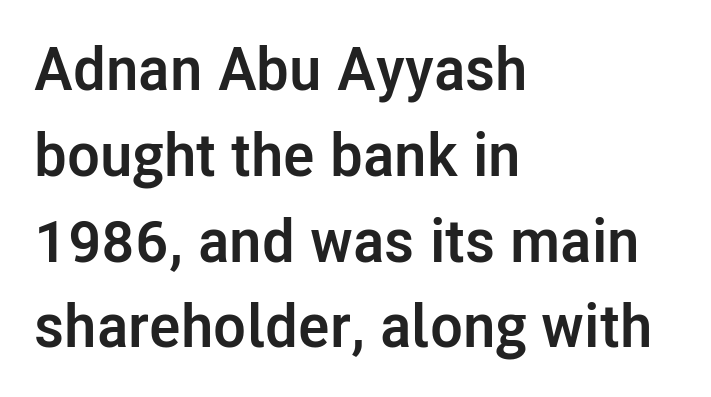
Descenders hang freely into open space. Think of a printed novel: that variable character pitch is what you see here. The text was rendered using a sans face with plain stroke endings. The axis of the letterforms is exactly vertical. What stands out about the letter spacing? Nothing — it is the standard amount.
